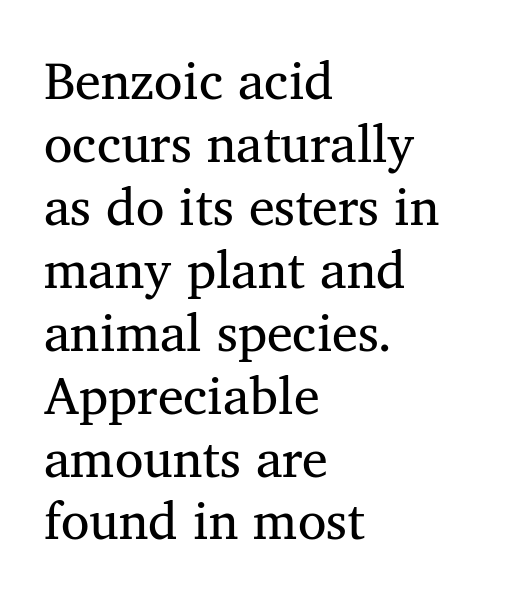
{"serif": "yes", "bold": "no", "weight": "regular", "width": "normal", "stroke_contrast": "medium", "x_height": "medium", "monospaced": "no", "underline": "no", "align": "left", "line_spacing_ratio": 1.21, "letter_spacing": "normal", "letter_spacing_em": 0.0, "glyph_px": 52}
